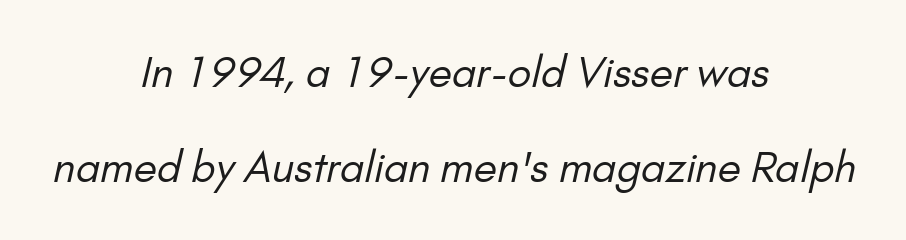
The image shows 42 px regular-weight sans-serif type; set centered, loose line spacing (2.27x), normal letter spacing, not underlined; low stroke contrast and a small x-height.
